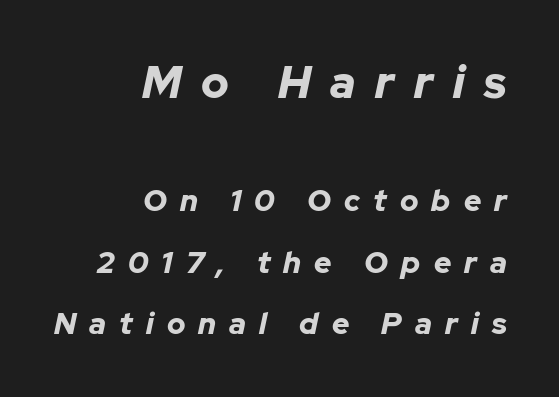
{"italic": "yes", "lean": "right", "slant_degrees": 12, "bold": "yes", "weight": "bold", "width": "normal", "stroke_contrast": "low", "x_height": "medium", "monospaced": "no", "underline": "no", "align": "right", "line_spacing": "loose", "line_spacing_ratio": 2.05, "letter_spacing": "wide", "letter_spacing_em": 0.44, "larger_block": "first", "size_ratio": 1.5, "glyph_px": 45}
